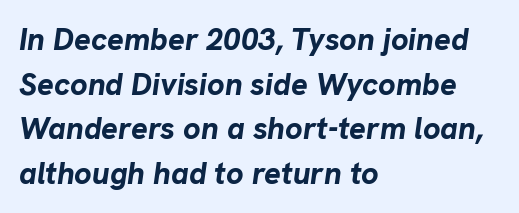
Q: Is the text bold? A: Yes.
Q: Is the text italic (slanted)? A: Yes, it leans right by about 8 degrees.
Q: Is the text underlined? A: No.
Q: How is the paragraph aligned? A: Left-aligned.
Q: Is the spacing between letters normal or unusually wide? A: Normal.
Q: Is the spacing between lines tight, normal or loose? A: Normal.
Q: Width (condensed, normal, or wide)? A: Normal.
Q: Stroke contrast? A: Low.
Q: x-height? A: Medium.
Q: Monospaced? A: No.
